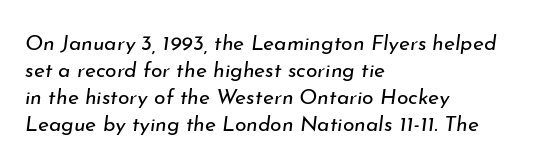
Q: Is the text bold? A: No.
Q: Is the text italic (slanted)? A: Yes, it leans right by about 7 degrees.
Q: Is the text underlined? A: No.
Q: How is the paragraph aligned? A: Left-aligned.
Q: Is the spacing between letters normal or unusually wide? A: Normal.
Q: Is the spacing between lines tight, normal or loose? A: Normal.
